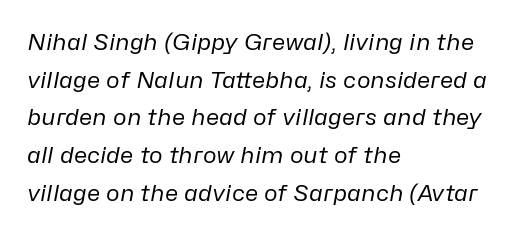
Words appear dense and cohesive because spacing is normal. The designer left line spacing at the default. The space directly below the letters is spotless. Rendered with sloped, italic letterforms. The strokes are not fattened; the text isn't bold.
